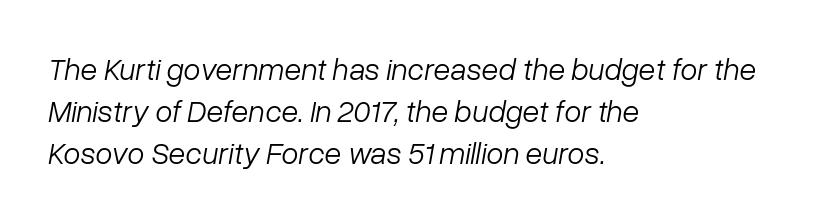
{"italic": "yes", "lean": "right", "slant_degrees": 10, "bold": "no", "weight": "light", "width": "normal", "stroke_contrast": "low", "x_height": "medium", "monospaced": "no", "underline": "no", "align": "left", "line_spacing": "normal", "line_spacing_ratio": 1.35, "letter_spacing": "normal", "letter_spacing_em": 0.0, "glyph_px": 31}
